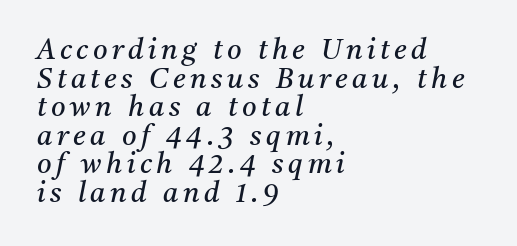
{"serif": "yes", "italic": "yes", "lean": "right", "slant_degrees": 11, "bold": "no", "weight": "regular", "width": "normal", "stroke_contrast": "medium", "x_height": "medium", "monospaced": "no", "underline": "no", "align": "left", "line_spacing": "tight", "line_spacing_ratio": 1.02, "glyph_px": 28}
